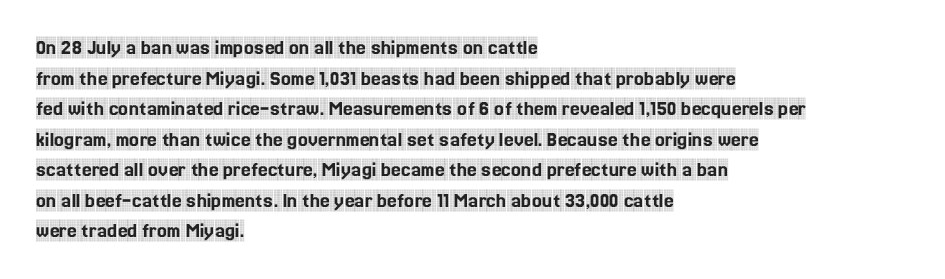
{"italic": "no", "underline": "no", "align": "left", "line_spacing": "normal", "line_spacing_ratio": 1.39, "letter_spacing": "normal", "letter_spacing_em": 0.0, "glyph_px": 22}
